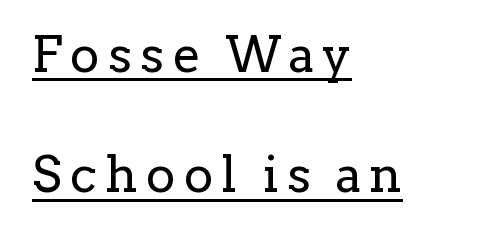
The image shows 50 px regular-weight serif type, upright; set left-aligned, loose line spacing (2.41x), underlined; low stroke contrast and a medium x-height.
